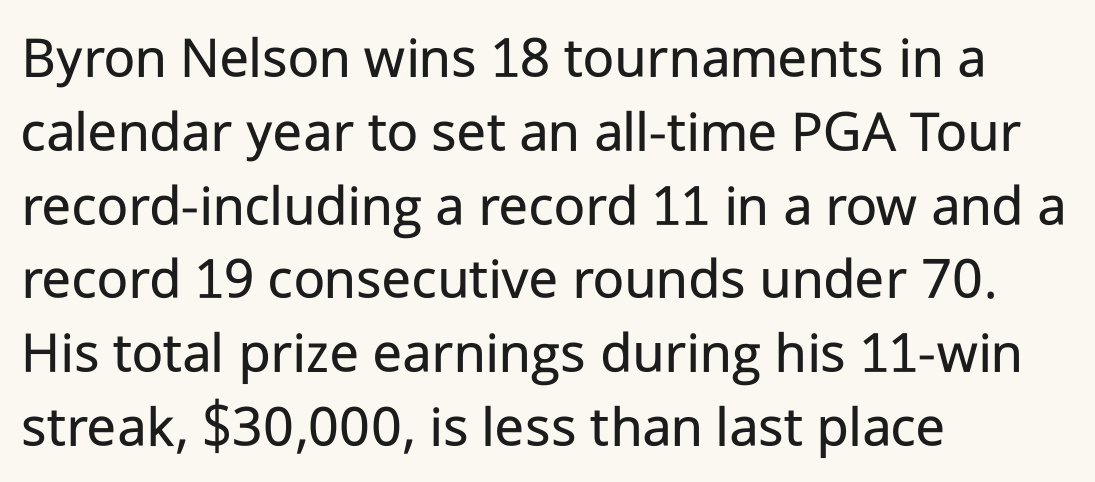
The image shows 60 px regular-weight sans-serif type, upright; set left-aligned, line spacing 1.23x, normal letter spacing, not underlined; low stroke contrast and a medium x-height.
